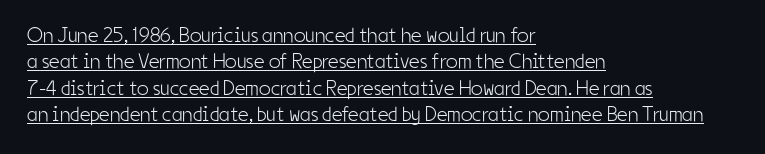
This sample is left-justified, so line endings fall wherever the words run out. How would I describe the line gaps? Plain and ordinary. A typesetter would call this zero additional tracking. Italic? Not at all — the glyphs are vertical. Heft: none added — not bold. Honestly, the underline is the first thing you notice here.
